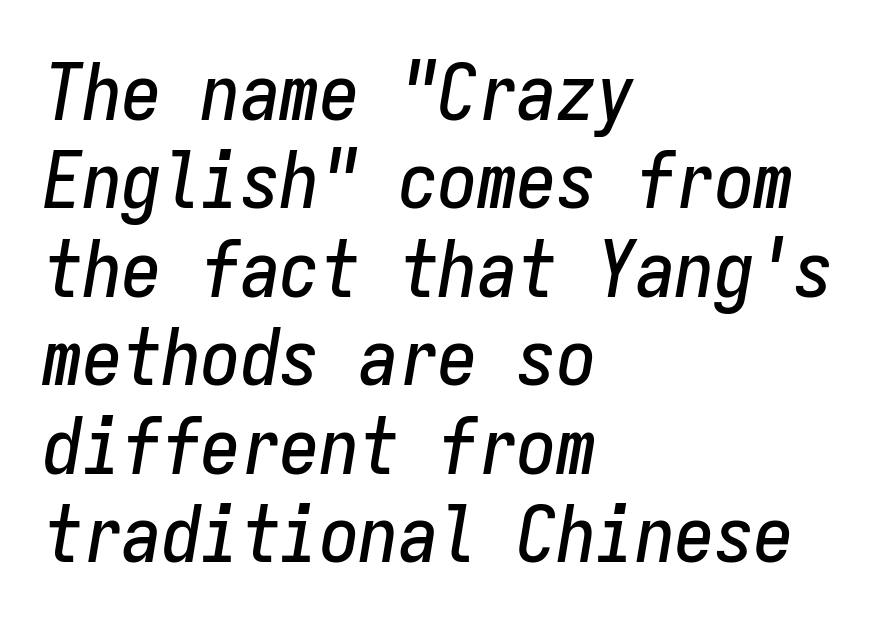
The rendering anchors every line to the left-hand side. Standard letterfit; no display-style spreading of the glyphs. The zone under the glyphs is completely vacant. Notice how descenders almost collide with the ascenders below — that's tight leading.
